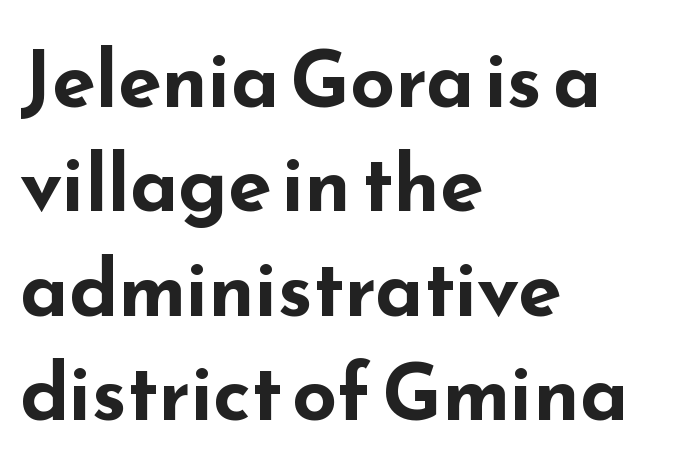
Look at the stroke-to-counter ratio: heavy, a bold. The passage shown is typed in a proportional face where columns would drift. The baseline area is clear. Do the letters lean? They stand straight. The passage shown has conventional tracking throughout. These lines stack with their left ends in a neat column.
